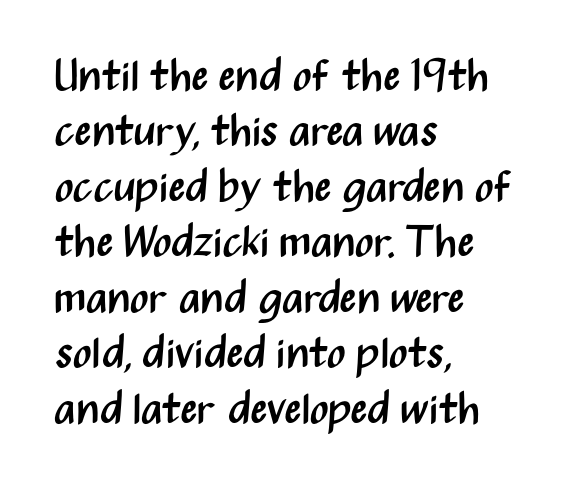
{"serif": "no", "italic": "no", "bold": "no", "weight": "regular", "width": "condensed", "stroke_contrast": "medium", "x_height": "medium", "monospaced": "no", "underline": "no", "align": "left", "line_spacing": "normal", "line_spacing_ratio": 1.26, "letter_spacing": "normal", "letter_spacing_em": 0.0, "glyph_px": 44}
